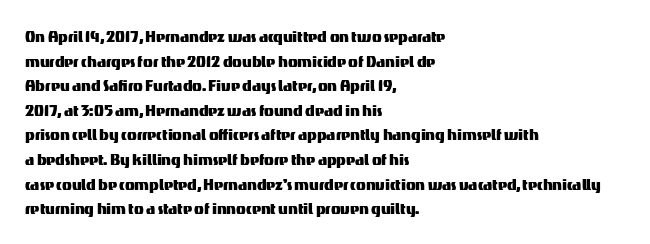
The image shows 20 px text type, upright; set left-aligned, line spacing 1.23x, normal letter spacing, not underlined.
